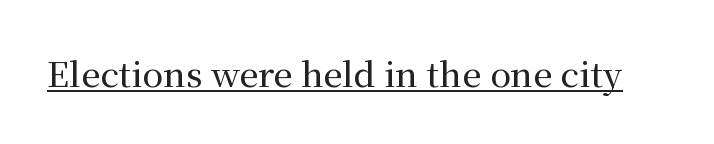
The image shows 34 px serif type, upright; set normal letter spacing, underlined; medium stroke contrast and a medium x-height.
